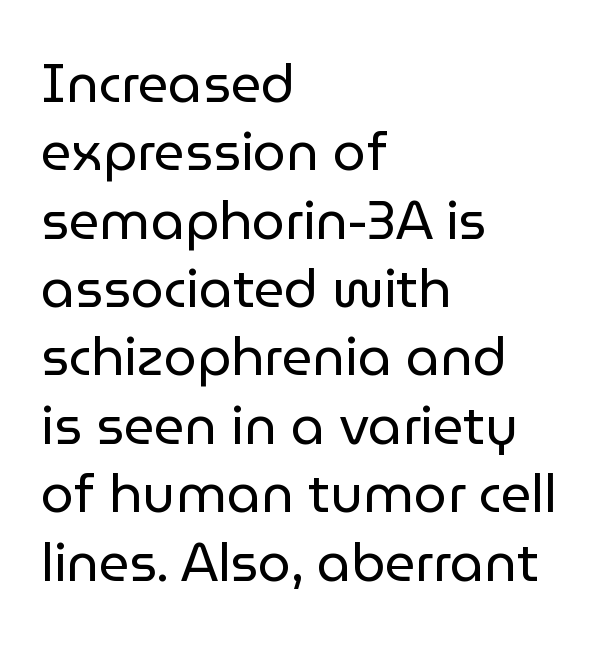
Q: Is the text bold? A: No.
Q: Is the text italic (slanted)? A: No, it is upright.
Q: Is the typeface a serif or a sans-serif typeface? A: Sans-serif.
Q: Is the text underlined? A: No.
Q: How is the paragraph aligned? A: Left-aligned.
Q: Is the spacing between letters normal or unusually wide? A: Normal.
Q: Is the spacing between lines tight, normal or loose? A: Normal.
Q: Width (condensed, normal, or wide)? A: Normal.
Q: Stroke contrast? A: Low.
Q: x-height? A: Medium.
Q: Monospaced? A: No.
